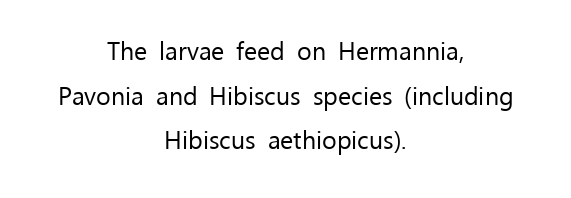
{"italic": "no", "bold": "no", "underline": "no", "align": "center", "line_spacing_ratio": 1.79, "letter_spacing": "normal", "letter_spacing_em": 0.0, "glyph_px": 25}
